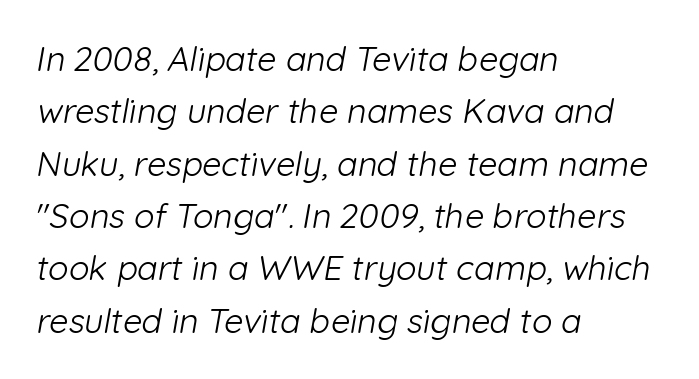
Q: Is the text bold? A: No.
Q: Is the typeface a serif or a sans-serif typeface? A: Sans-serif.
Q: Is the text underlined? A: No.
Q: How is the paragraph aligned? A: Left-aligned.
Q: Is the spacing between letters normal or unusually wide? A: Normal.
Q: Is the spacing between lines tight, normal or loose? A: Normal.
Q: Width (condensed, normal, or wide)? A: Normal.
Q: Stroke contrast? A: Low.
Q: x-height? A: Medium.
Q: Monospaced? A: No.
